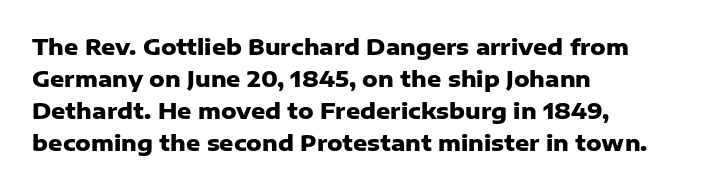
Students, observe: this is what conventionally led text looks like. Ascenders rise straight up at ninety degrees. Pretty heavy lettering here — definitely bold. The words here are not underlined.
